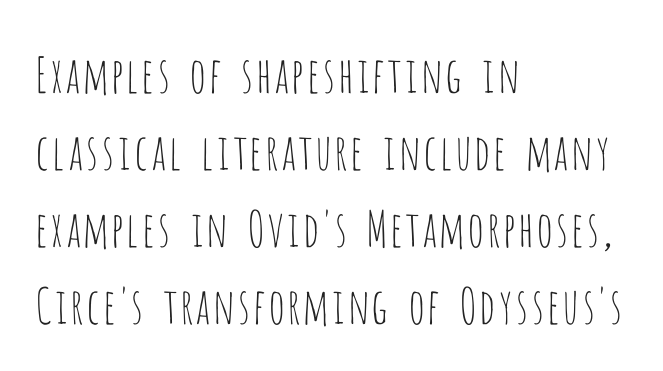
The image shows 49 px thin, condensed sans-serif type, upright; set left-aligned, normal line spacing (1.57x), normal letter spacing, not underlined; low stroke contrast and a large x-height.
